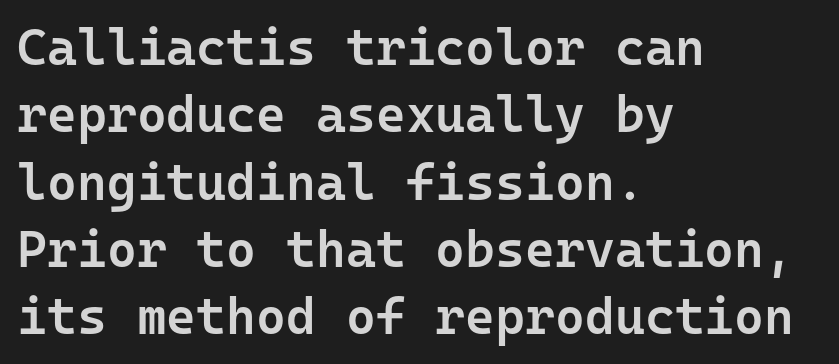
{"serif": "no", "italic": "no", "bold": "semi", "weight": "semibold", "width": "normal", "stroke_contrast": "low", "x_height": "medium", "monospaced": "yes", "underline": "no", "align": "left", "line_spacing": "normal", "line_spacing_ratio": 1.32, "letter_spacing": "normal", "letter_spacing_em": 0.0, "glyph_px": 51}
